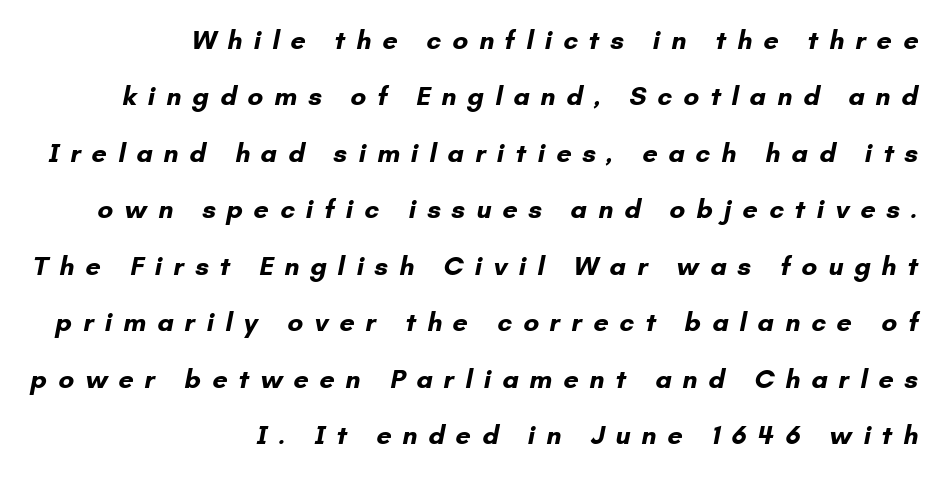
The rendering uses a large line-height, opening up the rows. The passage shown has open, widely tracked lettering throughout. Summary of weight: heavy, a full bold. Letters rest on an invisible, unmarked baseline. The compositor pushed each line to the right boundary.
